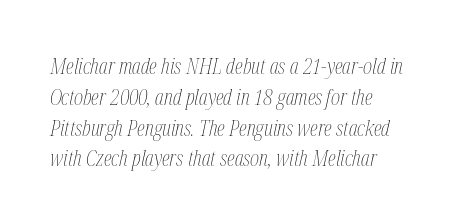
Q: Is the text bold? A: No.
Q: Is the text italic (slanted)? A: Yes, it leans right by about 12 degrees.
Q: Is the text underlined? A: No.
Q: How is the paragraph aligned? A: Left-aligned.
Q: Is the spacing between letters normal or unusually wide? A: Normal.
Q: Is the spacing between lines tight, normal or loose? A: Normal.
